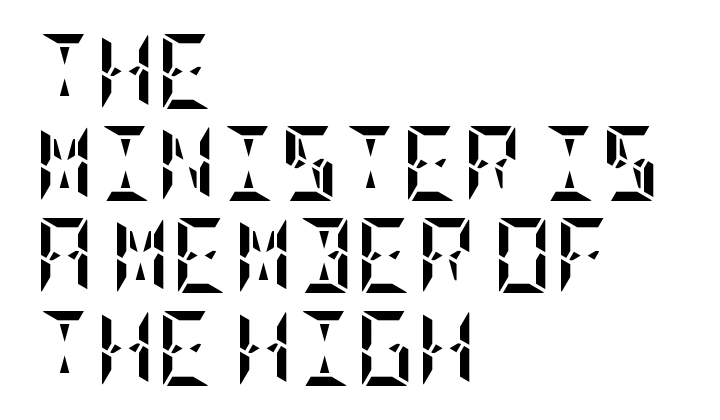
Q: Is the text bold? A: Yes.
Q: Is the text italic (slanted)? A: No, it is upright.
Q: Is the text underlined? A: No.
Q: How is the paragraph aligned? A: Left-aligned.
Q: Is the spacing between letters normal or unusually wide? A: Normal.
Q: Width (condensed, normal, or wide)? A: Condensed.
Q: Stroke contrast? A: Low.
Q: x-height? A: Large.
